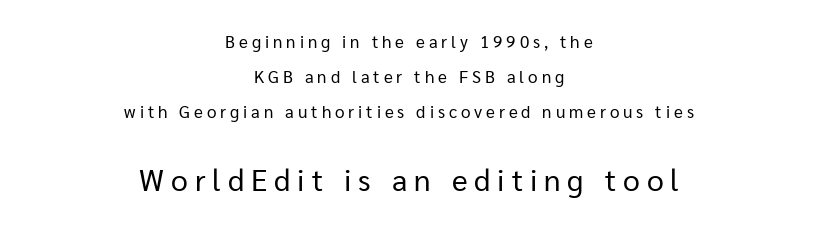
Q: Is the text bold? A: No.
Q: Is the text italic (slanted)? A: No, it is upright.
Q: Is the typeface a serif or a sans-serif typeface? A: Sans-serif.
Q: Is the text underlined? A: No.
Q: How is the paragraph aligned? A: Centered.
Q: Is the spacing between letters normal or unusually wide? A: Unusually wide.
Q: Is the spacing between lines tight, normal or loose? A: Loose.
Q: Which block of text is set in a larger size, the first (top) or the second (bottom)? A: The second (bottom) one.
Q: Width (condensed, normal, or wide)? A: Normal.
Q: Stroke contrast? A: Low.
Q: x-height? A: Medium.
Q: Monospaced? A: No.
